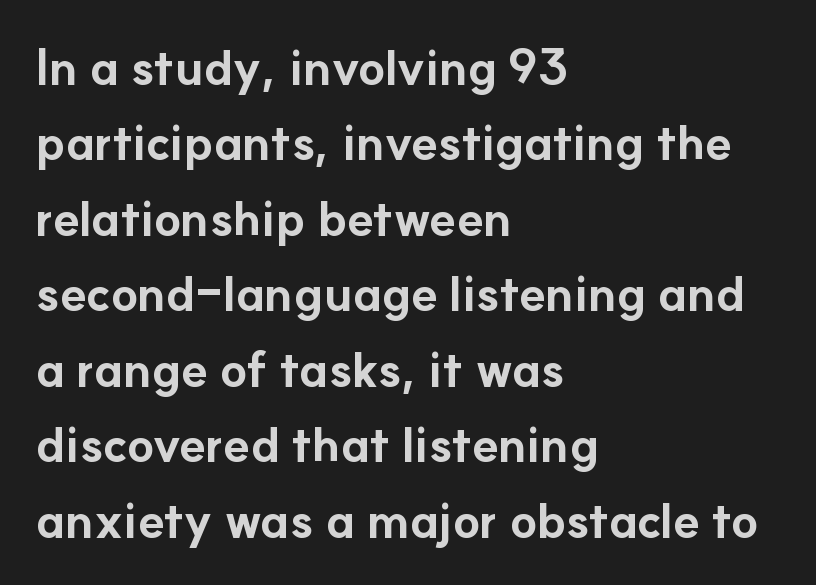
{"serif": "no", "italic": "no", "bold": "yes", "weight": "bold", "width": "normal", "stroke_contrast": "low", "x_height": "small", "monospaced": "no", "underline": "no", "align": "left", "line_spacing": "normal", "line_spacing_ratio": 1.54, "letter_spacing": "normal", "letter_spacing_em": 0.0, "glyph_px": 49}
